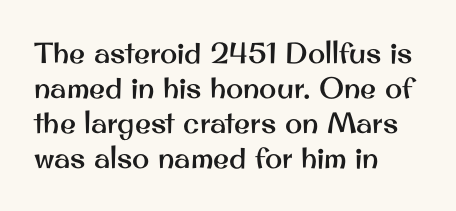
The image shows 29 px sans-serif type, upright; set left-aligned, line spacing 1.21x, normal letter spacing, not underlined; medium stroke contrast and a small x-height.
